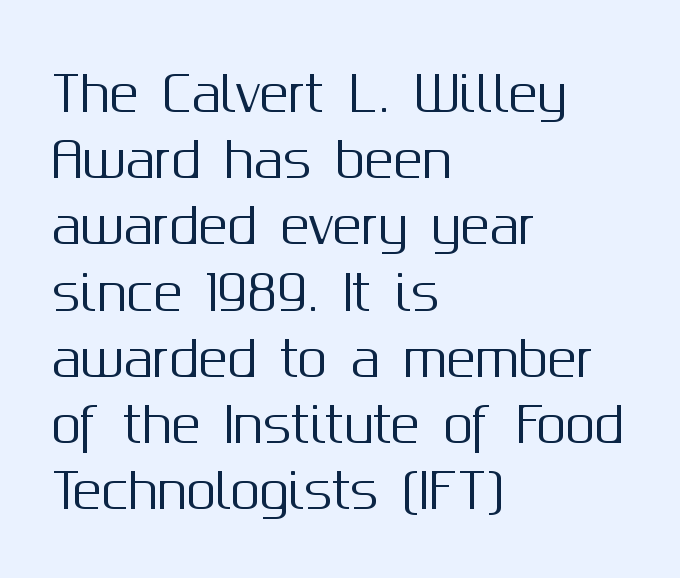
The image shows 48 px sans-serif type, upright; set left-aligned, normal line spacing (1.38x), normal letter spacing, not underlined; medium stroke contrast and a medium x-height.
